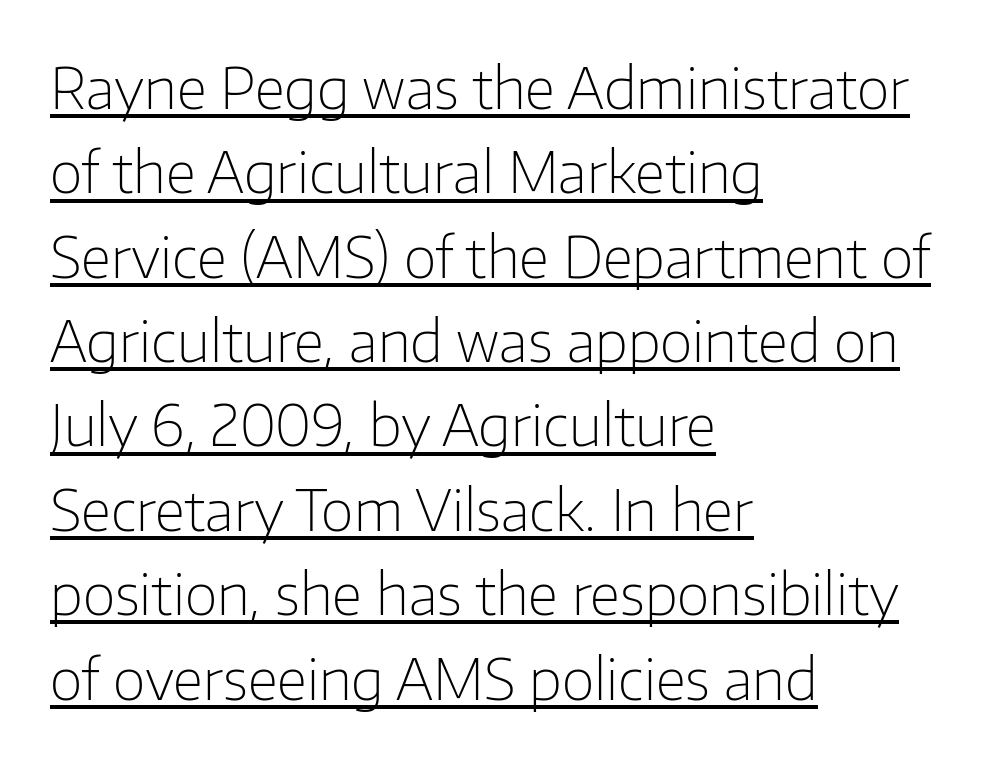
Q: Is the text bold? A: No.
Q: Is the text italic (slanted)? A: No, it is upright.
Q: Is the typeface a serif or a sans-serif typeface? A: Sans-serif.
Q: Is the text underlined? A: Yes.
Q: How is the paragraph aligned? A: Left-aligned.
Q: Is the spacing between letters normal or unusually wide? A: Normal.
Q: Is the spacing between lines tight, normal or loose? A: Normal.
Q: Width (condensed, normal, or wide)? A: Normal.
Q: Stroke contrast? A: Low.
Q: x-height? A: Medium.
Q: Monospaced? A: No.
